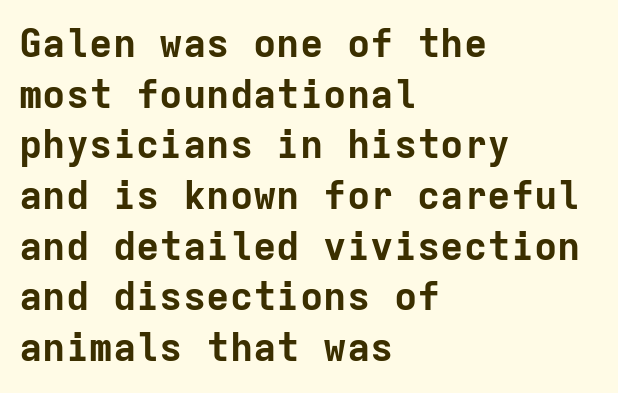
The lines are quadded left. If you drew a line through each stem, it would be perfectly vertical. Vertically, the passage feels balanced, rows spaced as you'd expect. Plain, unruled lines of type. The type family on display is of the sans-serif kind. Nobody touched the tracking dial on this one.
